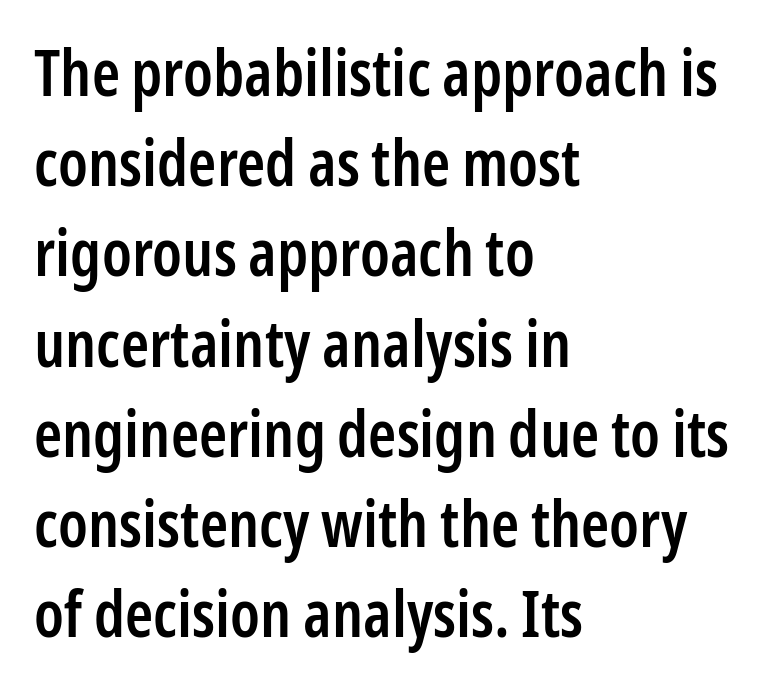
{"serif": "no", "italic": "no", "bold": "semi", "weight": "semibold", "width": "condensed", "stroke_contrast": "low", "x_height": "medium", "monospaced": "no", "underline": "no", "align": "left", "line_spacing": "normal", "line_spacing_ratio": 1.41, "letter_spacing": "normal", "letter_spacing_em": 0.0, "glyph_px": 64}
